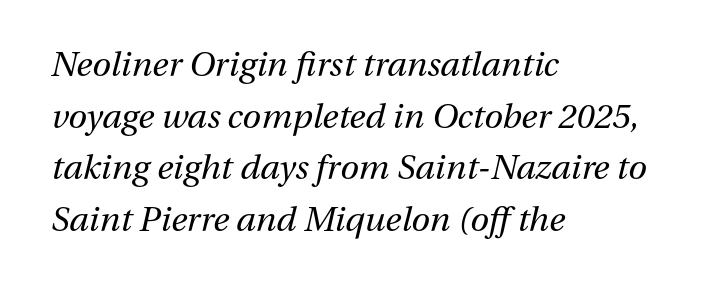
Q: Is the text bold? A: No.
Q: Is the text italic (slanted)? A: Yes, it leans right by about 13 degrees.
Q: Is the text underlined? A: No.
Q: How is the paragraph aligned? A: Left-aligned.
Q: Is the spacing between letters normal or unusually wide? A: Normal.
Q: Is the spacing between lines tight, normal or loose? A: Normal.
Q: Width (condensed, normal, or wide)? A: Normal.
Q: Stroke contrast? A: Medium.
Q: x-height? A: Medium.
Q: Monospaced? A: No.
